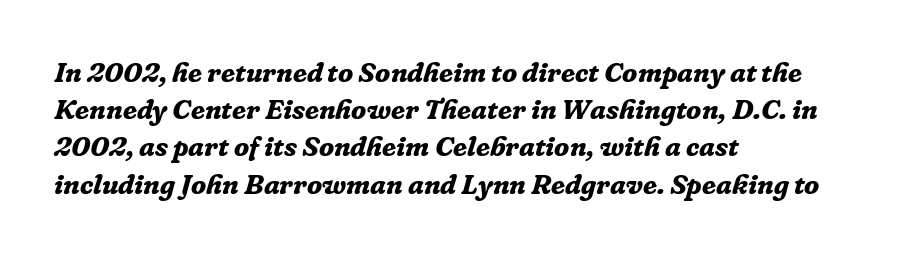
The image shows 28 px bold serif type, italic (leaning right); set left-aligned, normal line spacing (1.33x), normal letter spacing, not underlined; low stroke contrast and a medium x-height.
